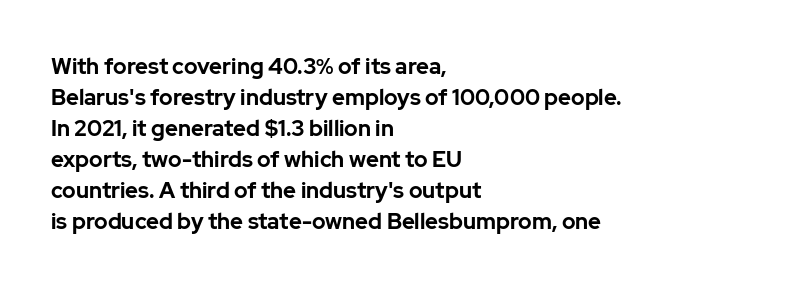
{"italic": "no", "bold": "yes", "underline": "no", "align": "left", "line_spacing": "normal", "line_spacing_ratio": 1.41, "letter_spacing": "normal", "letter_spacing_em": 0.0, "glyph_px": 22}
